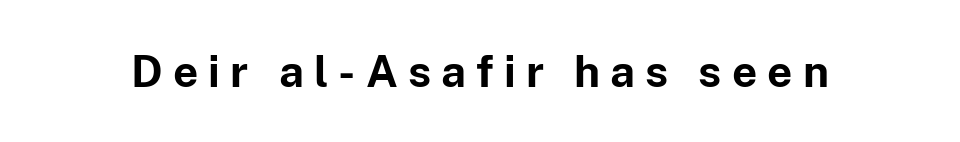
{"serif": "no", "italic": "no", "bold": "yes", "weight": "bold", "width": "normal", "stroke_contrast": "low", "x_height": "medium", "monospaced": "no", "underline": "no", "letter_spacing": "wide", "letter_spacing_em": 0.23, "glyph_px": 44}
